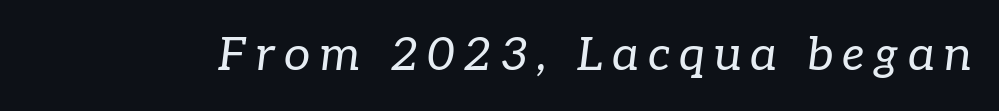
The glyphs in this specimen are seriffed. You could not count columns in this text — the font is proportionally spaced. Anything drawn beneath the words? Only blank space. Compared with a typical body face, this is equally light or lighter still.
